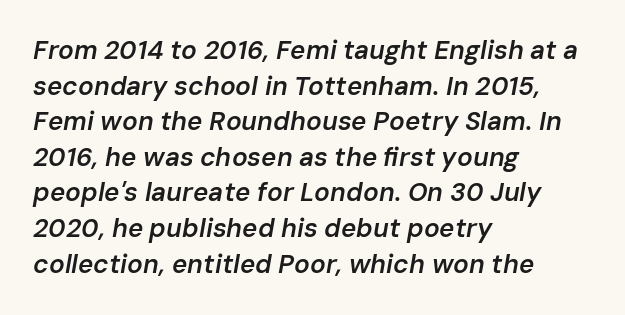
The image shows 26 px text type, italic (leaning right); set left-aligned, normal line spacing (1.37x), normal letter spacing, not underlined.
